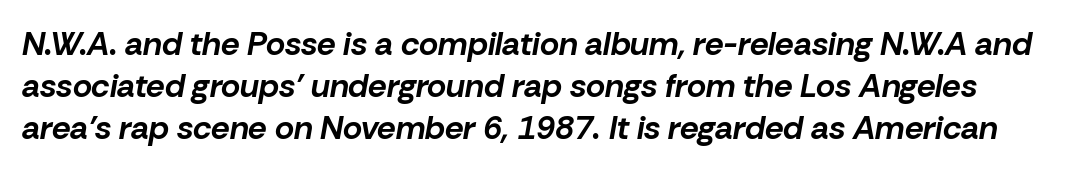
{"italic": "yes", "lean": "right", "slant_degrees": 10, "bold": "yes", "weight": "bold", "width": "normal", "stroke_contrast": "low", "x_height": "medium", "monospaced": "no", "underline": "no", "line_spacing": "normal", "line_spacing_ratio": 1.27, "letter_spacing": "normal", "letter_spacing_em": 0.0, "glyph_px": 33}
